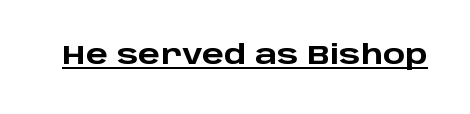
Q: Is the text bold? A: Yes.
Q: Is the text italic (slanted)? A: No, it is upright.
Q: Is the text underlined? A: Yes.
Q: Is the spacing between letters normal or unusually wide? A: Normal.
